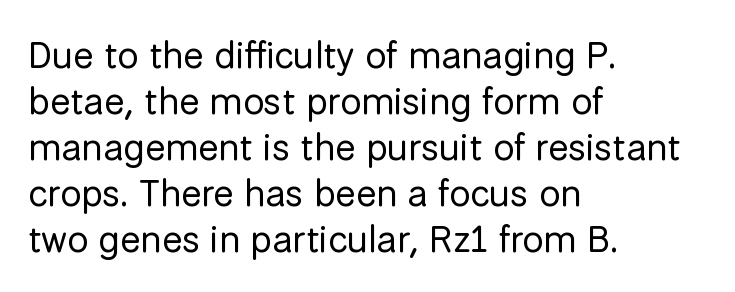
{"serif": "no", "italic": "no", "bold": "no", "weight": "regular", "width": "normal", "stroke_contrast": "low", "x_height": "medium", "monospaced": "no", "underline": "no", "align": "left", "line_spacing_ratio": 1.21, "letter_spacing": "normal", "letter_spacing_em": 0.0, "glyph_px": 38}
